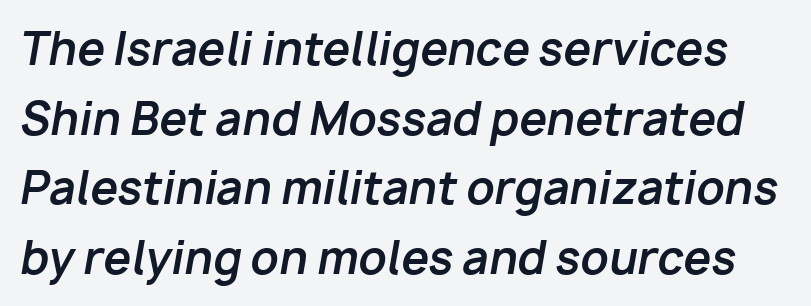
The image shows 44 px bold type, italic (leaning right); set normal line spacing (1.58x), normal letter spacing, not underlined; low stroke contrast and a medium x-height.
